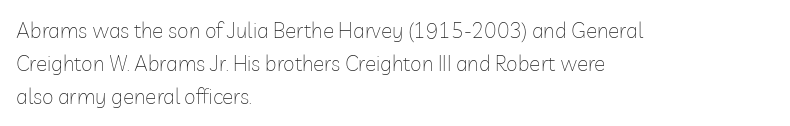
The image shows 21 px text type, upright; set left-aligned, normal line spacing (1.56x), normal letter spacing, not underlined.
